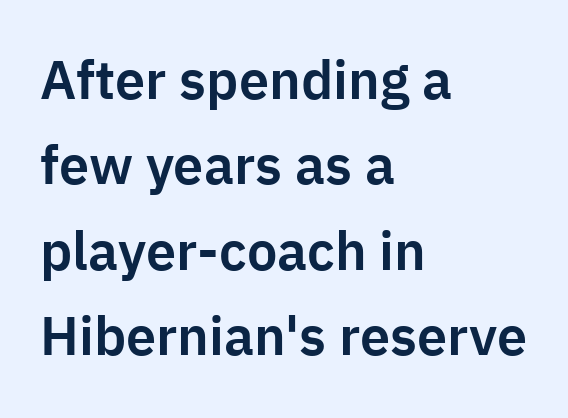
Normally led — the rows are evenly, conventionally spaced. The foot of each line stays bare and open. Looks like regular typesetting: each glyph gets only the width it needs. The specimen reads as upright at a glance.
